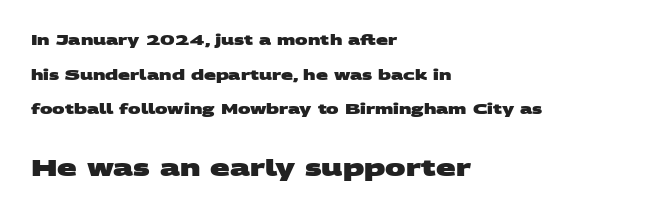
The image shows 23 px bold type; set left-aligned, loose line spacing (2.47x), normal letter spacing, not underlined; the second (bottom) block is 1.64x larger.
